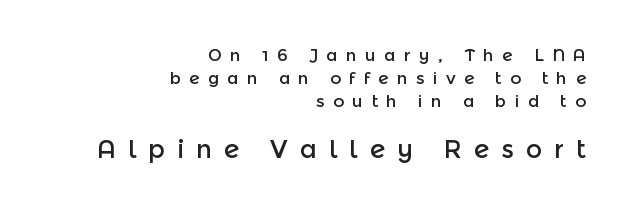
The image shows 25 px text type, upright; set right-aligned, normal line spacing (1.35x), unusually wide letter spacing (+0.48 em), not underlined; the second (bottom) block is 1.47x larger.
